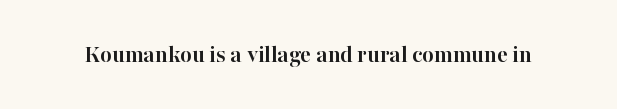
{"italic": "no", "bold": "yes", "underline": "no", "letter_spacing": "normal", "letter_spacing_em": 0.0, "glyph_px": 25}
